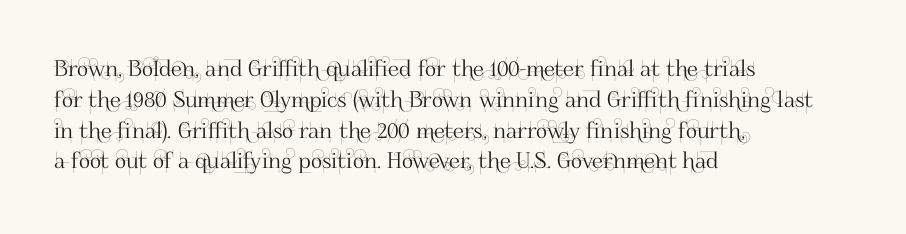
The image shows 22 px text type, upright; set left-aligned, normal line spacing (1.4x), normal letter spacing, not underlined.
